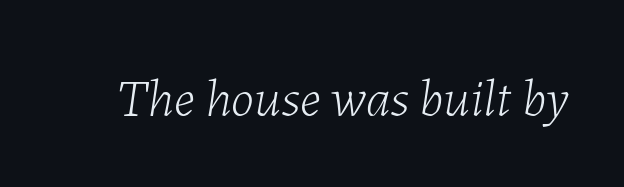
Is the type slanted? Yes — the strokes lean at a clear angle. On a weight scale, this lands at 450 or below. The letters advance in unequal steps, a hallmark of proportional type. The foot of each line stays bare and open. Glyph-to-glyph distance matches everyday printed text.
